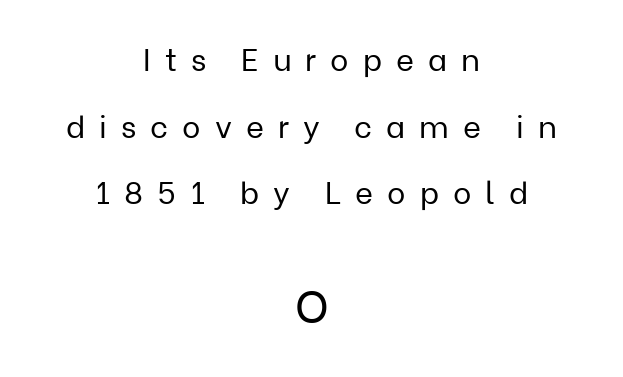
Q: Is the text bold? A: No.
Q: Is the text italic (slanted)? A: No, it is upright.
Q: Is the typeface a serif or a sans-serif typeface? A: Sans-serif.
Q: Is the text underlined? A: No.
Q: How is the paragraph aligned? A: Centered.
Q: Is the spacing between letters normal or unusually wide? A: Unusually wide.
Q: Is the spacing between lines tight, normal or loose? A: Loose.
Q: Which block of text is set in a larger size, the first (top) or the second (bottom)? A: The second (bottom) one.
Q: Width (condensed, normal, or wide)? A: Normal.
Q: Stroke contrast? A: Low.
Q: x-height? A: Medium.
Q: Monospaced? A: No.
